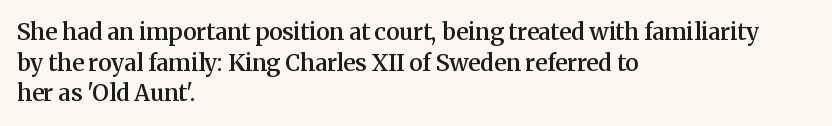
{"italic": "no", "bold": "semi", "underline": "no", "align": "left", "line_spacing": "normal", "line_spacing_ratio": 1.33, "letter_spacing": "normal", "letter_spacing_em": 0.0, "glyph_px": 23}
